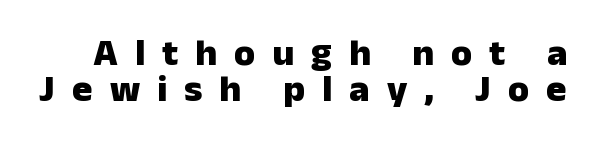
{"serif": "no", "italic": "no", "bold": "yes", "weight": "heavy", "width": "normal", "stroke_contrast": "low", "x_height": "medium", "monospaced": "no", "underline": "no", "line_spacing": "tight", "line_spacing_ratio": 0.95, "letter_spacing": "wide", "letter_spacing_em": 0.45, "glyph_px": 38}
